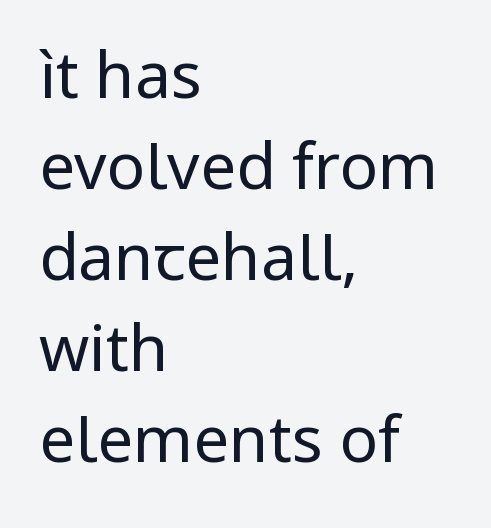
The image shows 64 px regular-weight sans-serif type, upright; set left-aligned, normal line spacing (1.42x), normal letter spacing, not underlined; low stroke contrast and a medium x-height.
